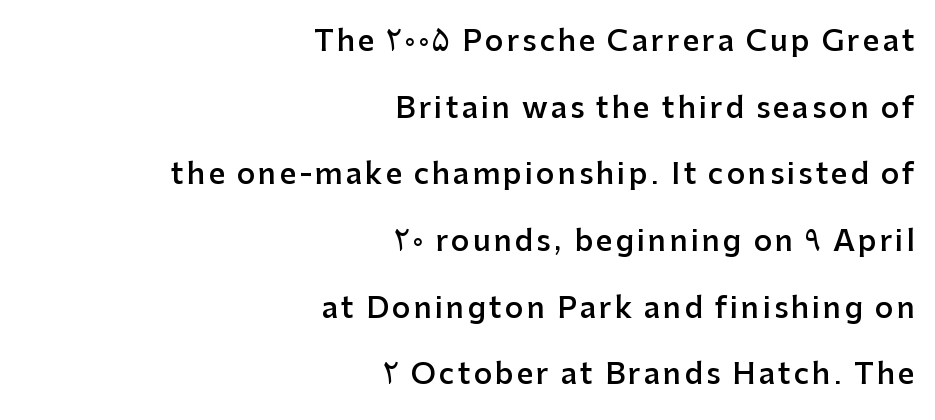
Here the designer chose a conventional face with non-uniform glyph widths. What kind of face is this? One without serifs — a sans. Each line ends at the same right margin while the left side varies. Quick note: underline off. The vertical gap from one line to the next is large. Moderately thickened strokes mark this as semibold type.
